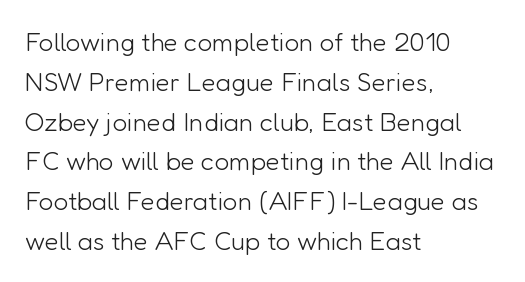
Q: Is the text bold? A: No.
Q: Is the text italic (slanted)? A: No, it is upright.
Q: Is the text underlined? A: No.
Q: How is the paragraph aligned? A: Left-aligned.
Q: Is the spacing between letters normal or unusually wide? A: Normal.
Q: Is the spacing between lines tight, normal or loose? A: Normal.
